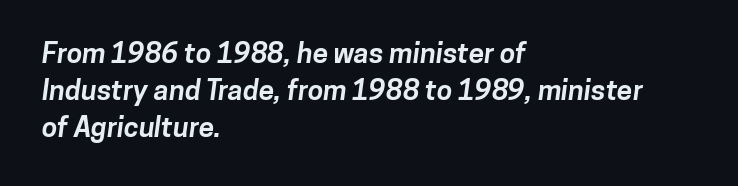
Q: Is the text bold? A: Yes.
Q: Is the typeface a serif or a sans-serif typeface? A: Sans-serif.
Q: Is the text underlined? A: No.
Q: How is the paragraph aligned? A: Left-aligned.
Q: Is the spacing between letters normal or unusually wide? A: Normal.
Q: Is the spacing between lines tight, normal or loose? A: Normal.
Q: Width (condensed, normal, or wide)? A: Normal.
Q: Stroke contrast? A: Low.
Q: x-height? A: Medium.
Q: Monospaced? A: No.
